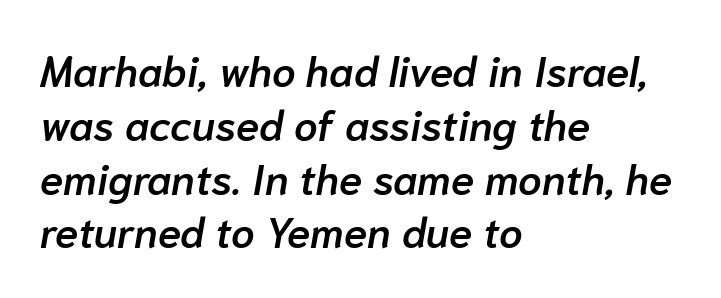
The specimen reads as italic at a glance. The face used here is rendered with its standard letterfit. A typesetter would call this proportional, since set widths differ per character. Check under the words: just untouched page.
